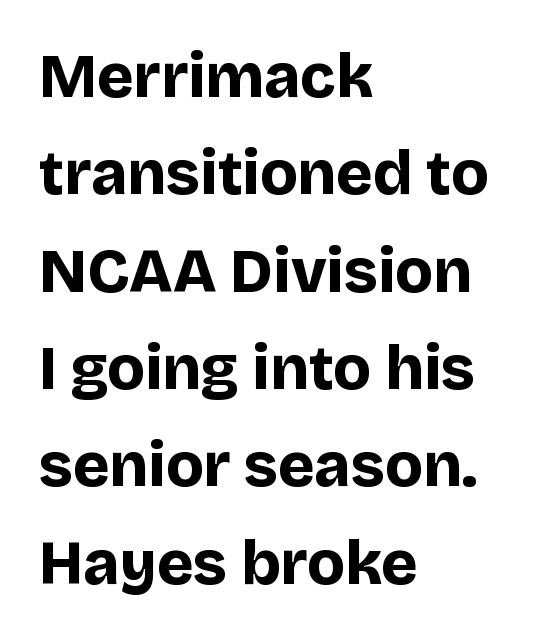
{"serif": "no", "italic": "no", "bold": "yes", "weight": "bold", "width": "normal", "stroke_contrast": "low", "x_height": "large", "monospaced": "no", "underline": "no", "align": "left", "line_spacing": "normal", "line_spacing_ratio": 1.57, "letter_spacing": "normal", "letter_spacing_em": 0.0, "glyph_px": 62}
